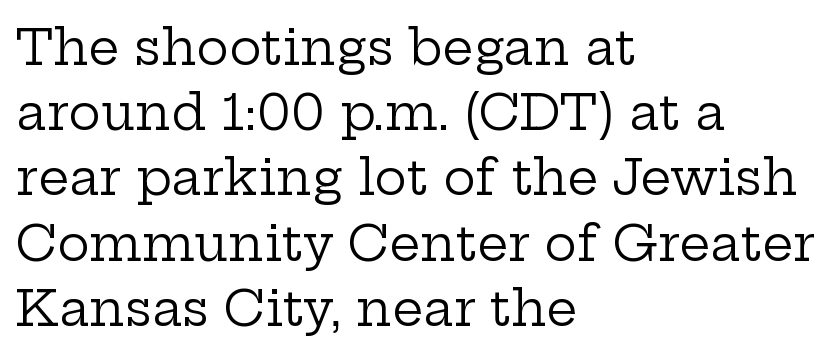
Q: Is the text bold? A: No.
Q: Is the text italic (slanted)? A: No, it is upright.
Q: Is the typeface a serif or a sans-serif typeface? A: Serif.
Q: Is the text underlined? A: No.
Q: How is the paragraph aligned? A: Left-aligned.
Q: Is the spacing between letters normal or unusually wide? A: Normal.
Q: Is the spacing between lines tight, normal or loose? A: Normal.
Q: Width (condensed, normal, or wide)? A: Wide.
Q: Stroke contrast? A: Low.
Q: x-height? A: Medium.
Q: Monospaced? A: No.
